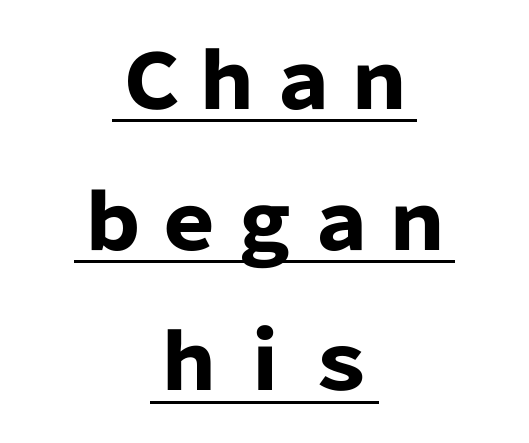
Q: Is the text bold? A: Yes.
Q: Is the text italic (slanted)? A: No, it is upright.
Q: Is the typeface a serif or a sans-serif typeface? A: Sans-serif.
Q: Is the text underlined? A: Yes.
Q: How is the paragraph aligned? A: Centered.
Q: Is the spacing between letters normal or unusually wide? A: Normal.
Q: Width (condensed, normal, or wide)? A: Normal.
Q: Stroke contrast? A: Low.
Q: x-height? A: Medium.
Q: Monospaced? A: No.
